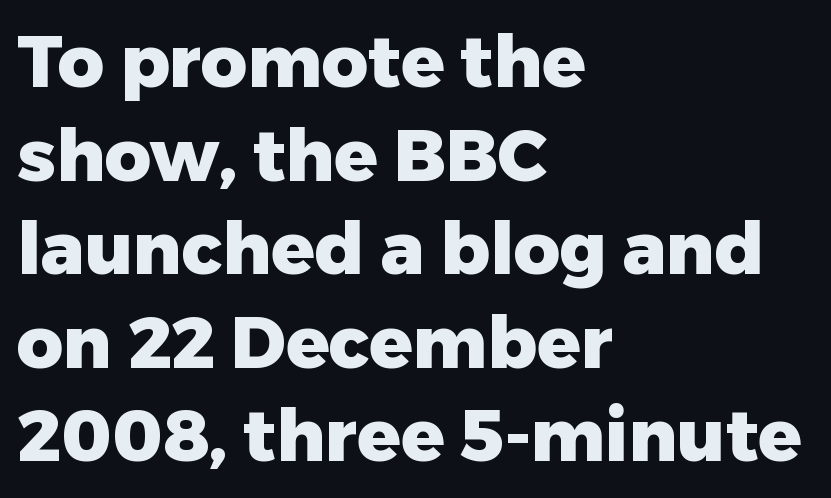
Each letter keeps its own natural width here, so spacing adapts to shape. This is the regular roman posture of the typeface. Does the leading feel generous? No, just average. Caption: bold face, heavy strokes. All the whitespace from short lines collects on the right. Each row of text sits above clean, open space.
